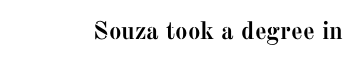
The image shows 25 px bold type, upright; set normal letter spacing, not underlined.
